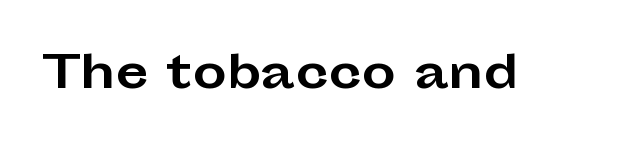
Q: Is the text bold? A: Yes.
Q: Is the text italic (slanted)? A: No, it is upright.
Q: Is the typeface a serif or a sans-serif typeface? A: Sans-serif.
Q: Is the text underlined? A: No.
Q: Is the spacing between letters normal or unusually wide? A: Normal.
Q: Width (condensed, normal, or wide)? A: Wide.
Q: Stroke contrast? A: Low.
Q: x-height? A: Medium.
Q: Monospaced? A: No.
